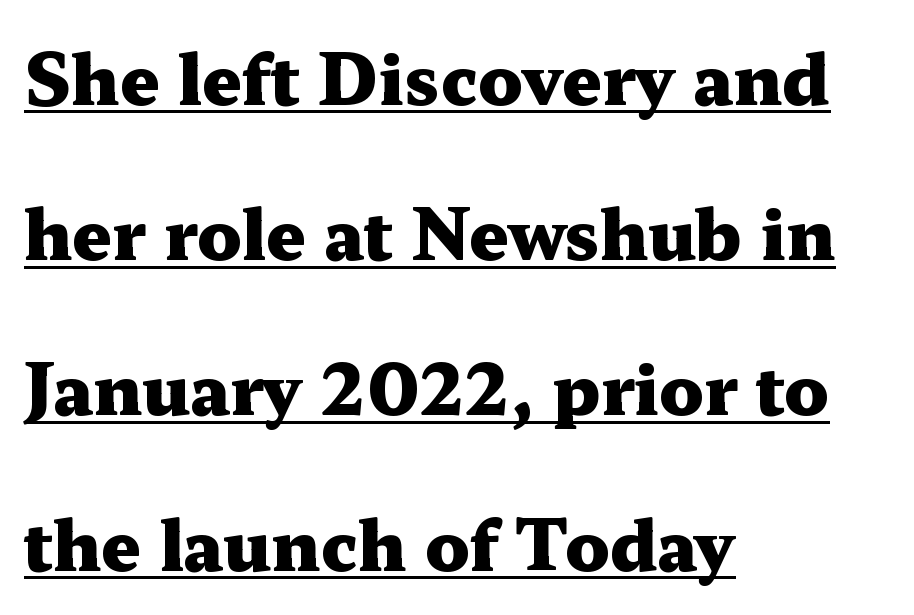
Think of a printed novel: that variable character pitch is what you see here. Like a heading marked for emphasis, these lines bear an underscore. Caption: bold face, heavy strokes. A typesetter would call this zero additional tracking. Each new line begins a long way beneath the previous one.
